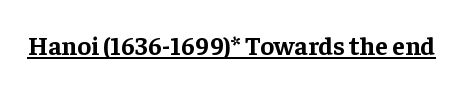
{"italic": "no", "bold": "yes", "underline": "yes", "letter_spacing": "normal", "letter_spacing_em": 0.0, "glyph_px": 26}
